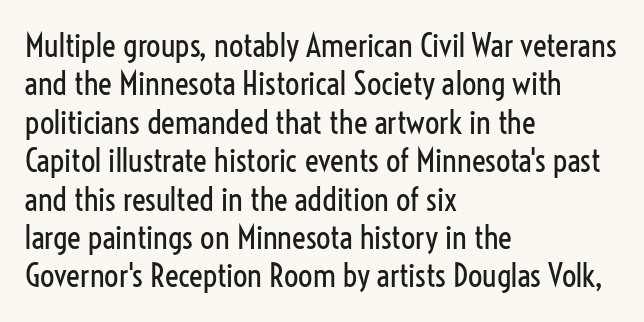
Q: Is the text bold? A: No.
Q: Is the text italic (slanted)? A: No, it is upright.
Q: Is the typeface a serif or a sans-serif typeface? A: Sans-serif.
Q: Is the text underlined? A: No.
Q: How is the paragraph aligned? A: Left-aligned.
Q: Is the spacing between letters normal or unusually wide? A: Normal.
Q: Width (condensed, normal, or wide)? A: Condensed.
Q: Stroke contrast? A: Low.
Q: x-height? A: Medium.
Q: Monospaced? A: No.
